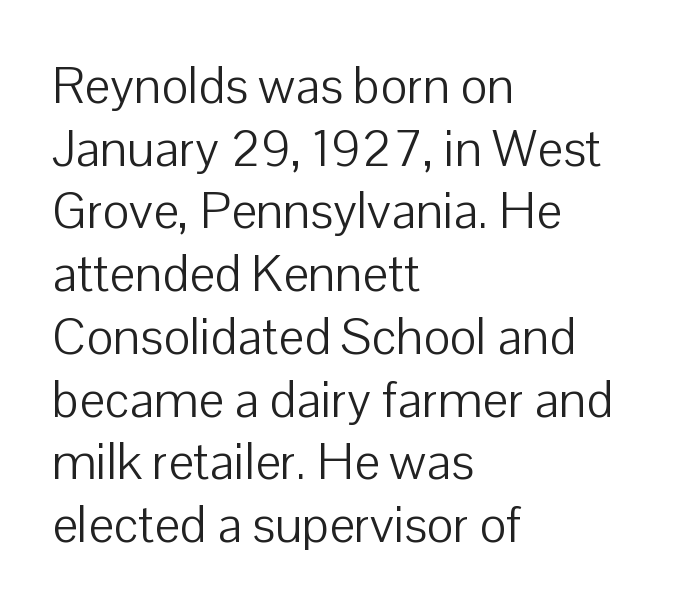
The image shows 51 px light sans-serif type, upright; set left-aligned, line spacing 1.23x, normal letter spacing, not underlined; low stroke contrast and a medium x-height.
